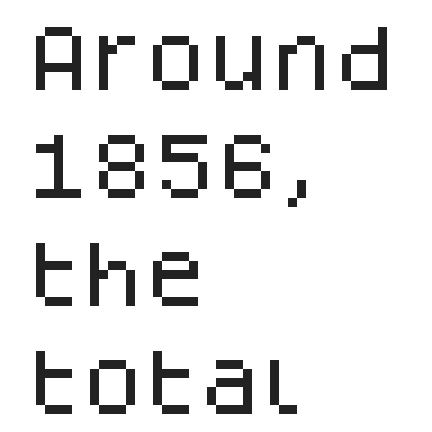
{"serif": "no", "italic": "no", "width": "normal", "stroke_contrast": "low", "x_height": "large", "monospaced": "no", "underline": "no", "align": "left", "line_spacing": "normal", "line_spacing_ratio": 1.5, "letter_spacing": "normal", "letter_spacing_em": 0.0, "glyph_px": 72}
